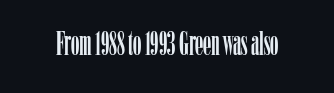
The image shows 33 px condensed serif type, upright; set normal letter spacing, not underlined; low stroke contrast and a medium x-height.
